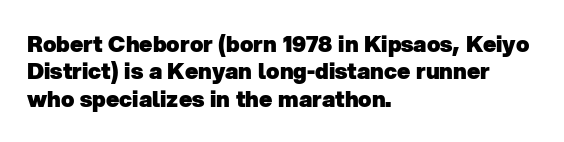
{"bold": "yes", "underline": "no", "align": "left", "line_spacing": "normal", "line_spacing_ratio": 1.25, "letter_spacing": "normal", "letter_spacing_em": 0.0, "glyph_px": 22}
